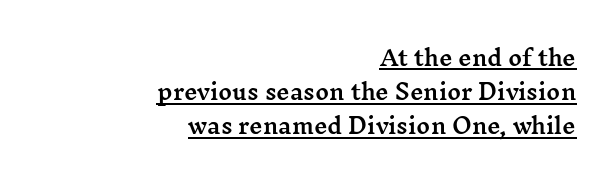
Q: Is the text italic (slanted)? A: No, it is upright.
Q: Is the text underlined? A: Yes.
Q: How is the paragraph aligned? A: Right-aligned.
Q: Is the spacing between letters normal or unusually wide? A: Normal.
Q: Is the spacing between lines tight, normal or loose? A: Normal.
